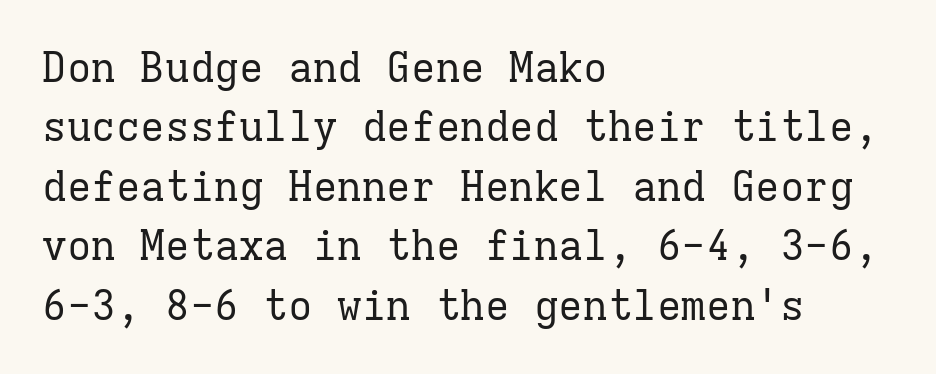
The image shows 41 px regular-weight serif type, upright, monospaced; set left-aligned, normal line spacing (1.45x), normal letter spacing, not underlined; low stroke contrast and a medium x-height.
